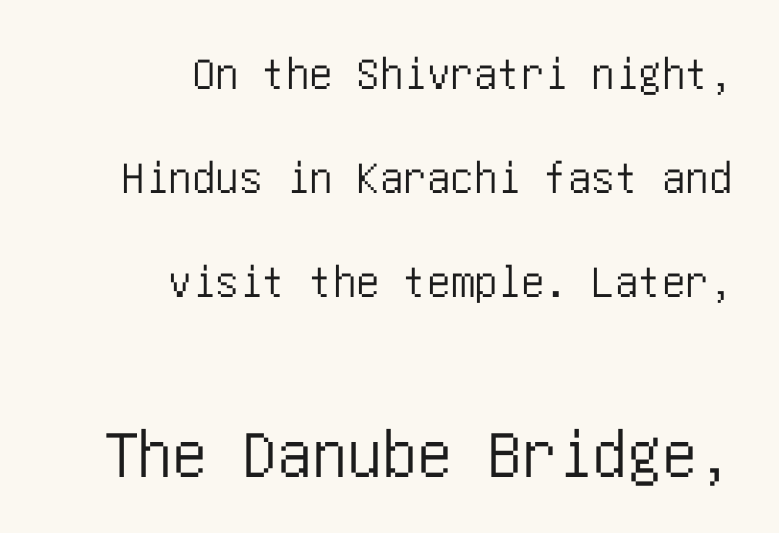
Q: Is the text italic (slanted)? A: No, it is upright.
Q: Is the typeface a serif or a sans-serif typeface? A: Sans-serif.
Q: Is the text underlined? A: No.
Q: How is the paragraph aligned? A: Right-aligned.
Q: Is the spacing between letters normal or unusually wide? A: Normal.
Q: Is the spacing between lines tight, normal or loose? A: Loose.
Q: Which block of text is set in a larger size, the first (top) or the second (bottom)? A: The second (bottom) one.
Q: Width (condensed, normal, or wide)? A: Condensed.
Q: Stroke contrast? A: Low.
Q: x-height? A: Large.
